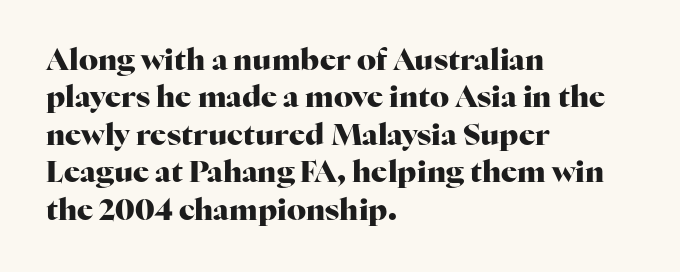
Q: Is the text bold? A: Yes.
Q: Is the text italic (slanted)? A: No, it is upright.
Q: Is the typeface a serif or a sans-serif typeface? A: Serif.
Q: Is the text underlined? A: No.
Q: How is the paragraph aligned? A: Left-aligned.
Q: Is the spacing between letters normal or unusually wide? A: Normal.
Q: Is the spacing between lines tight, normal or loose? A: Normal.
Q: Width (condensed, normal, or wide)? A: Normal.
Q: Stroke contrast? A: High.
Q: x-height? A: Medium.
Q: Monospaced? A: No.
